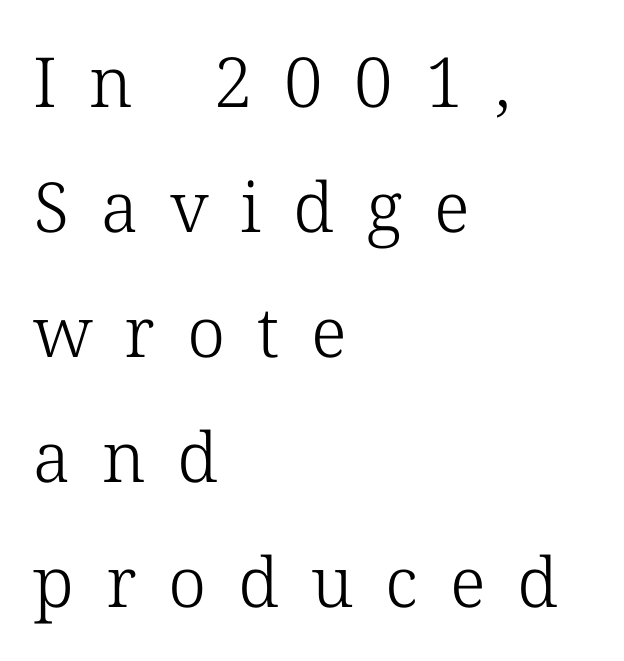
Q: Is the text bold? A: No.
Q: Is the text italic (slanted)? A: No, it is upright.
Q: Is the typeface a serif or a sans-serif typeface? A: Serif.
Q: Is the text underlined? A: No.
Q: How is the paragraph aligned? A: Left-aligned.
Q: Is the spacing between letters normal or unusually wide? A: Unusually wide.
Q: Width (condensed, normal, or wide)? A: Normal.
Q: Stroke contrast? A: Low.
Q: x-height? A: Medium.
Q: Monospaced? A: No.
